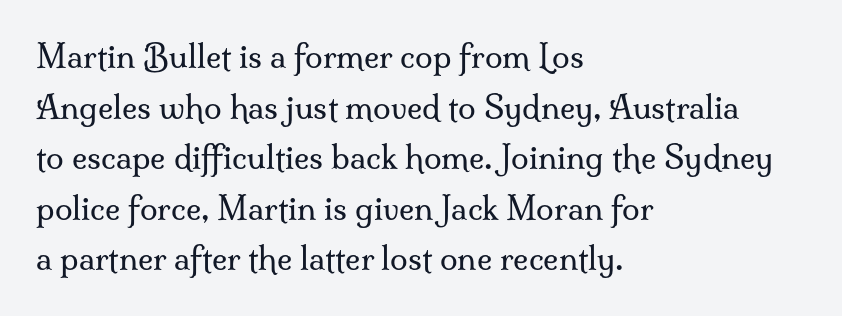
{"serif": "yes", "italic": "no", "bold": "no", "weight": "regular", "width": "normal", "stroke_contrast": "medium", "x_height": "small", "monospaced": "no", "underline": "no", "align": "left", "line_spacing": "normal", "line_spacing_ratio": 1.58, "letter_spacing": "normal", "letter_spacing_em": 0.0, "glyph_px": 32}
